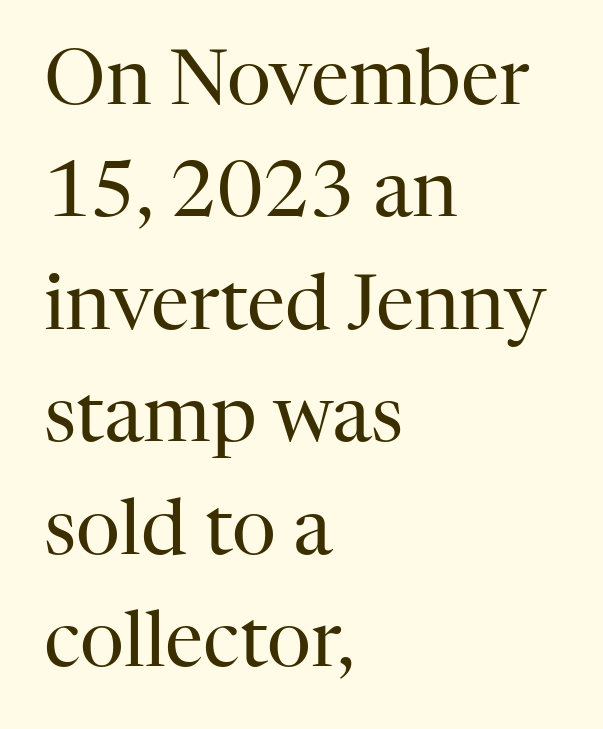
This rendering leaves character spacing at its baseline value. The glyphs are unaccompanied by any horizontal stroke below them. Spacing verdict: proportional, widths tailored to each character. Posture: straight, roman, zero tilt. Normally led — the rows are evenly, conventionally spaced. Nothing heavy about these letters — not bold at all.
